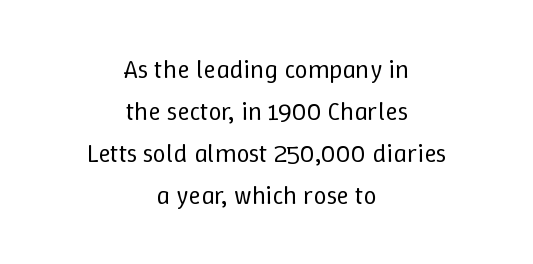
Q: Is the text bold? A: No.
Q: Is the text italic (slanted)? A: No, it is upright.
Q: Is the text underlined? A: No.
Q: How is the paragraph aligned? A: Centered.
Q: Is the spacing between letters normal or unusually wide? A: Normal.
Q: Is the spacing between lines tight, normal or loose? A: Normal.
